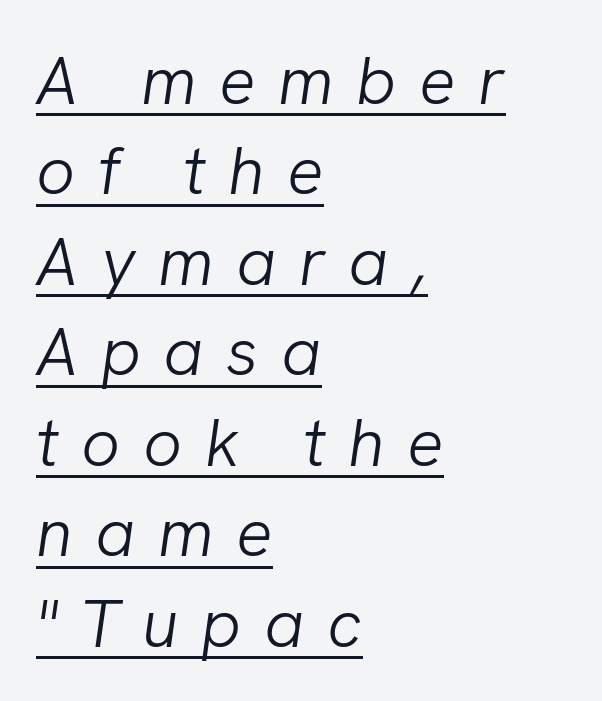
The image shows 68 px light type, italic (leaning right); set left-aligned, normal line spacing (1.33x), unusually wide letter spacing (+0.33 em), underlined; low stroke contrast and a medium x-height.
